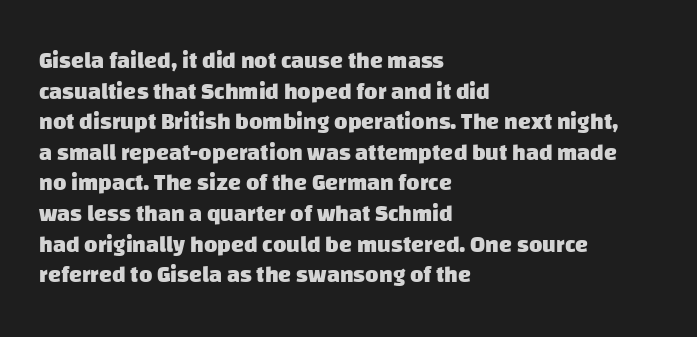
The image shows 23 px bold type; set left-aligned, normal line spacing (1.33x), normal letter spacing, not underlined.
